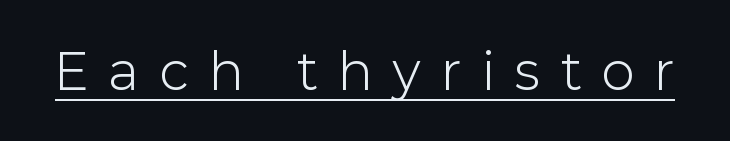
The image shows 50 px light sans-serif type, upright; set unusually wide letter spacing (+0.42 em), underlined; low stroke contrast and a medium x-height.
